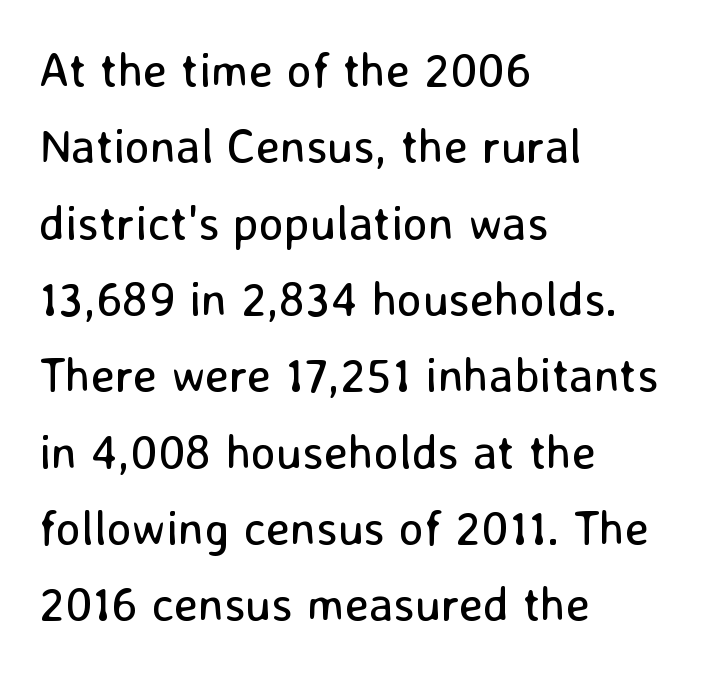
{"serif": "no", "italic": "no", "bold": "no", "weight": "regular", "width": "normal", "stroke_contrast": "low", "x_height": "medium", "monospaced": "no", "underline": "no", "align": "left", "line_spacing": "normal", "line_spacing_ratio": 1.59, "letter_spacing": "normal", "letter_spacing_em": 0.0, "glyph_px": 48}
